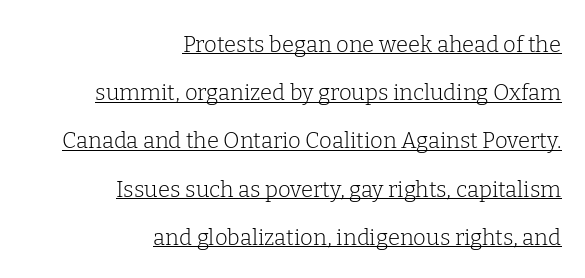
{"italic": "no", "bold": "no", "underline": "yes", "align": "right", "line_spacing": "loose", "line_spacing_ratio": 2.19, "letter_spacing": "normal", "letter_spacing_em": 0.0, "glyph_px": 22}
